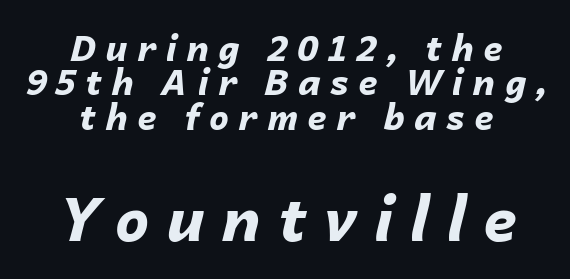
Q: Is the text bold? A: Yes.
Q: Is the text italic (slanted)? A: Yes, it leans right by about 14 degrees.
Q: Is the text underlined? A: No.
Q: How is the paragraph aligned? A: Centered.
Q: Is the spacing between letters normal or unusually wide? A: Unusually wide.
Q: Is the spacing between lines tight, normal or loose? A: Tight.
Q: Which block of text is set in a larger size, the first (top) or the second (bottom)? A: The second (bottom) one.
Q: Width (condensed, normal, or wide)? A: Normal.
Q: Stroke contrast? A: Low.
Q: x-height? A: Medium.
Q: Monospaced? A: No.
